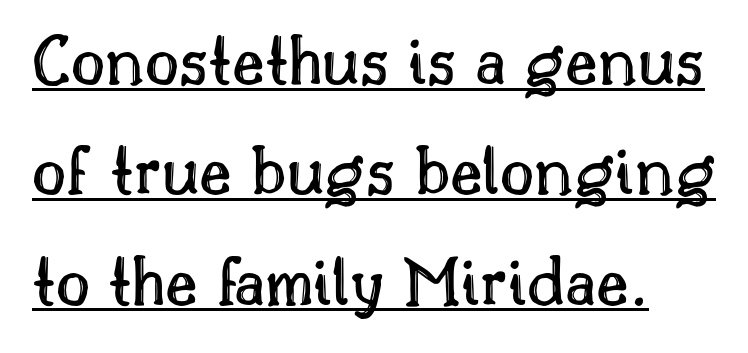
{"italic": "no", "width": "normal", "x_height": "small", "monospaced": "no", "underline": "yes", "line_spacing": "normal", "line_spacing_ratio": 1.49, "letter_spacing": "normal", "letter_spacing_em": 0.0, "glyph_px": 74}
